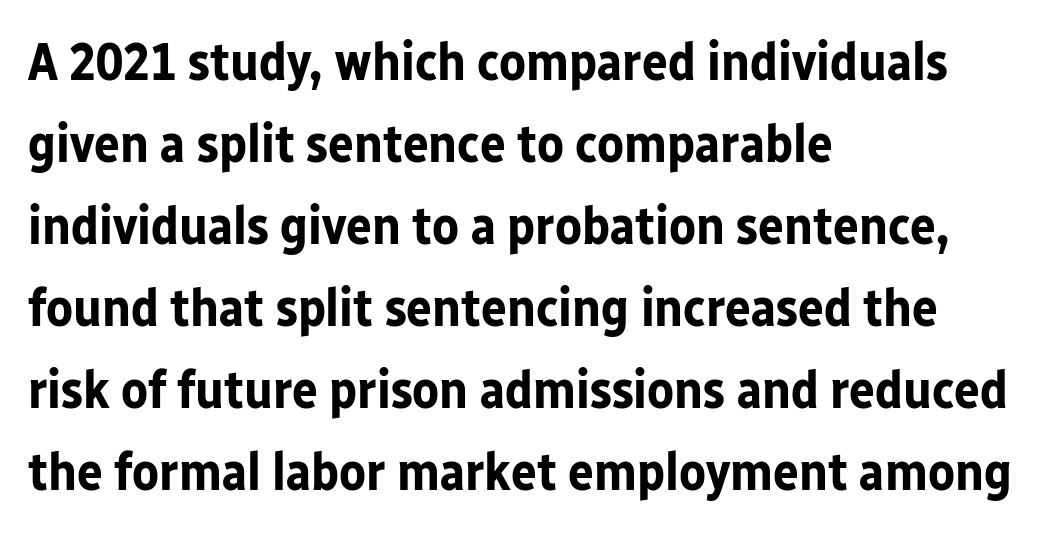
The image shows 54 px bold sans-serif type, upright; set left-aligned, normal line spacing (1.52x), normal letter spacing, not underlined; low stroke contrast and a medium x-height.
